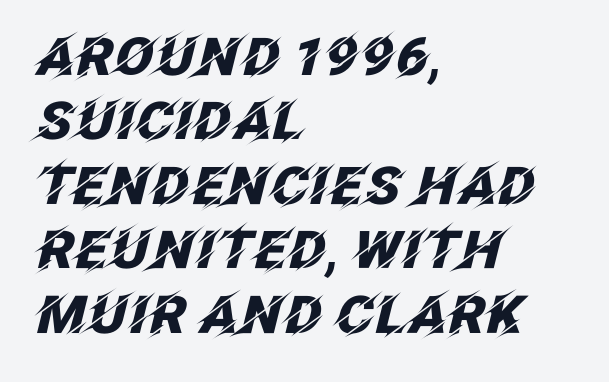
The image shows 52 px heavy type, italic (leaning right); set left-aligned, line spacing 1.24x, normal letter spacing, not underlined; low stroke contrast and a large x-height.
